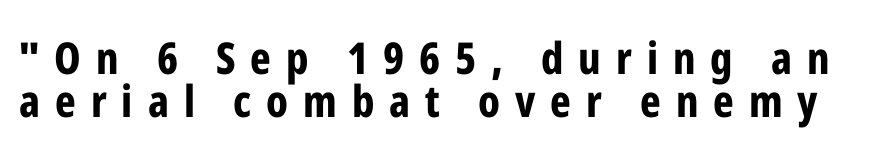
Q: Is the text bold? A: Yes.
Q: Is the text italic (slanted)? A: No, it is upright.
Q: Is the typeface a serif or a sans-serif typeface? A: Sans-serif.
Q: Is the text underlined? A: No.
Q: Is the spacing between letters normal or unusually wide? A: Unusually wide.
Q: Is the spacing between lines tight, normal or loose? A: Tight.
Q: Width (condensed, normal, or wide)? A: Condensed.
Q: Stroke contrast? A: Low.
Q: x-height? A: Medium.
Q: Monospaced? A: No.
